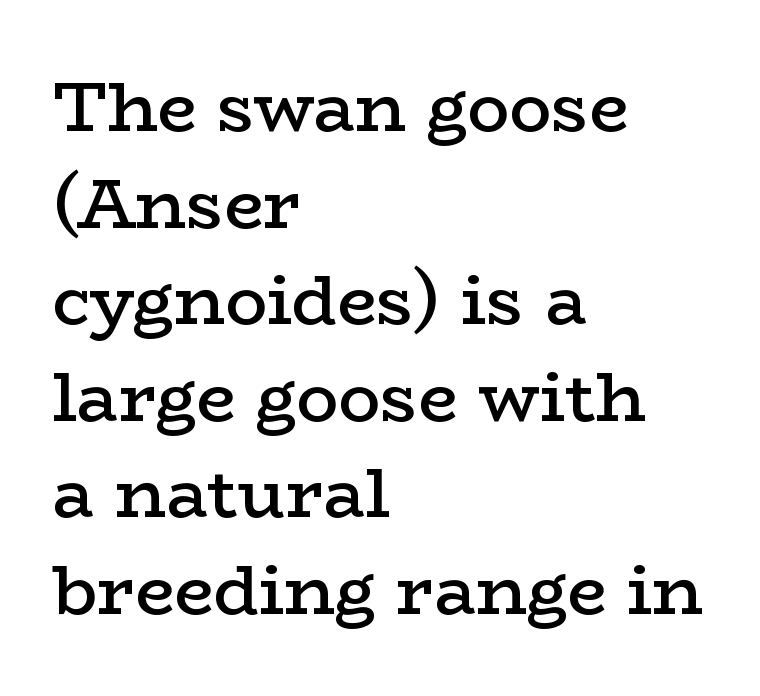
Q: Is the text bold? A: Semi-bold.
Q: Is the text italic (slanted)? A: No, it is upright.
Q: Is the typeface a serif or a sans-serif typeface? A: Serif.
Q: Is the text underlined? A: No.
Q: How is the paragraph aligned? A: Left-aligned.
Q: Is the spacing between letters normal or unusually wide? A: Normal.
Q: Is the spacing between lines tight, normal or loose? A: Normal.
Q: Width (condensed, normal, or wide)? A: Wide.
Q: Stroke contrast? A: Low.
Q: x-height? A: Medium.
Q: Monospaced? A: No.
